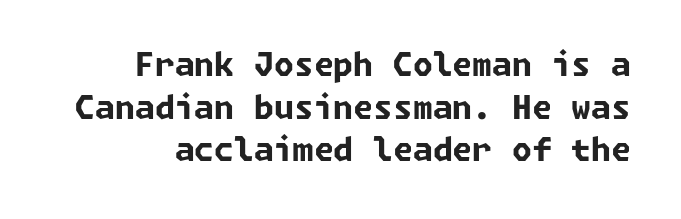
{"serif": "no", "bold": "yes", "weight": "bold", "width": "normal", "stroke_contrast": "low", "x_height": "medium", "underline": "no", "line_spacing": "normal", "line_spacing_ratio": 1.33, "letter_spacing": "normal", "letter_spacing_em": 0.0, "glyph_px": 32}
